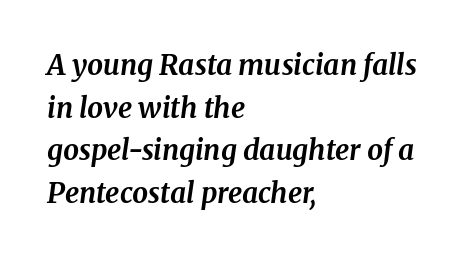
The image shows 28 px bold serif type, italic (leaning right); set left-aligned, normal line spacing (1.52x), normal letter spacing, not underlined; medium stroke contrast and a medium x-height.
